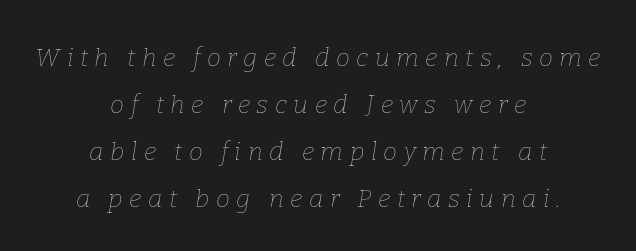
The glyphs look as if they've been sheared to an angle. Caption: face not bold, strokes unweighted. Only glyphs here, with clear space below each row. A centered setting, common on invitations and titles, is used for this passage. The horizontal fit of the characters is loose and conspicuously gappy.
